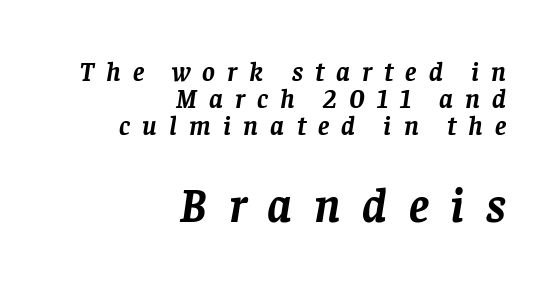
{"serif": "yes", "italic": "yes", "lean": "right", "slant_degrees": 8, "bold": "yes", "weight": "semibold", "width": "normal", "stroke_contrast": "low", "x_height": "large", "monospaced": "no", "underline": "no", "align": "right", "line_spacing": "tight", "line_spacing_ratio": 1.0, "letter_spacing": "wide", "letter_spacing_em": 0.45, "larger_block": "second", "size_ratio": 1.78, "glyph_px": 48}
